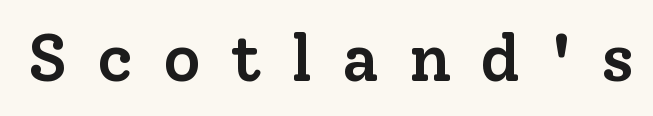
Tracking here is generous; glyphs stand well apart from one another. Vertical strokes here are truly vertical. Do the characters align in a grid? No, the font is proportional. As a designer I'd log this as weight 600, semibold. Glance below the letters and you will spot only blank space.
